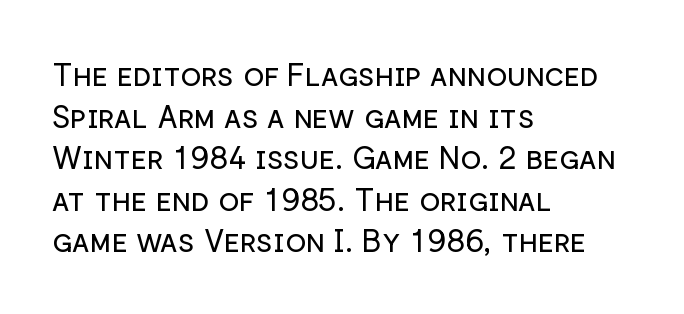
The image shows 31 px regular-weight sans-serif type, upright; set left-aligned, normal line spacing (1.34x), normal letter spacing, not underlined; low stroke contrast and a medium x-height.
